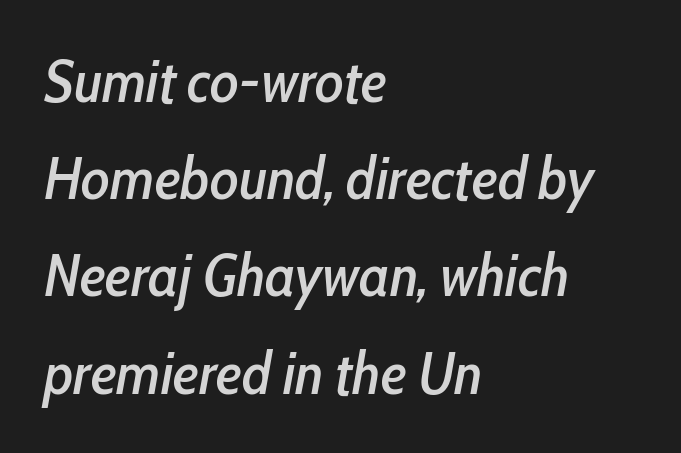
The image shows 60 px condensed type, italic (leaning right); set left-aligned, normal line spacing (1.62x), normal letter spacing, not underlined; low stroke contrast and a medium x-height.
